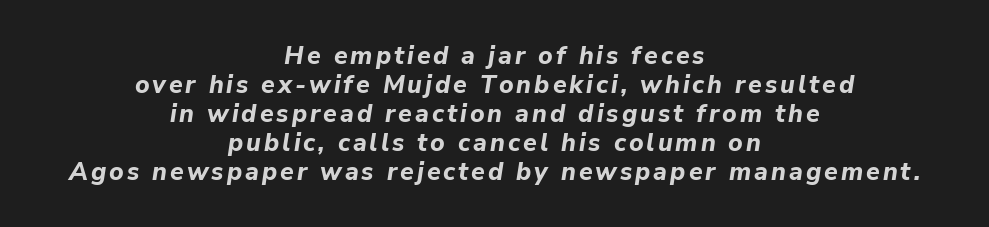
Visually the block forms a symmetrical silhouette, jagged on both flanks. The face used here has a pronounced slope to its letters. Underline: absent. As a designer I'd log this as weight 700, bold.
